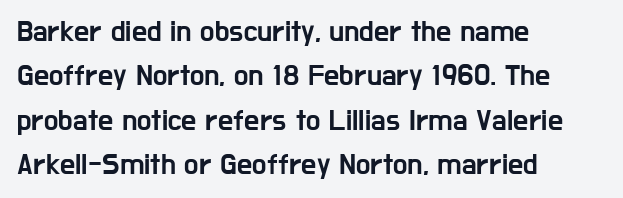
Q: Is the text italic (slanted)? A: No, it is upright.
Q: Is the typeface a serif or a sans-serif typeface? A: Sans-serif.
Q: Is the text underlined? A: No.
Q: How is the paragraph aligned? A: Left-aligned.
Q: Is the spacing between letters normal or unusually wide? A: Normal.
Q: Is the spacing between lines tight, normal or loose? A: Normal.
Q: Width (condensed, normal, or wide)? A: Condensed.
Q: Stroke contrast? A: Low.
Q: x-height? A: Medium.
Q: Monospaced? A: No.
